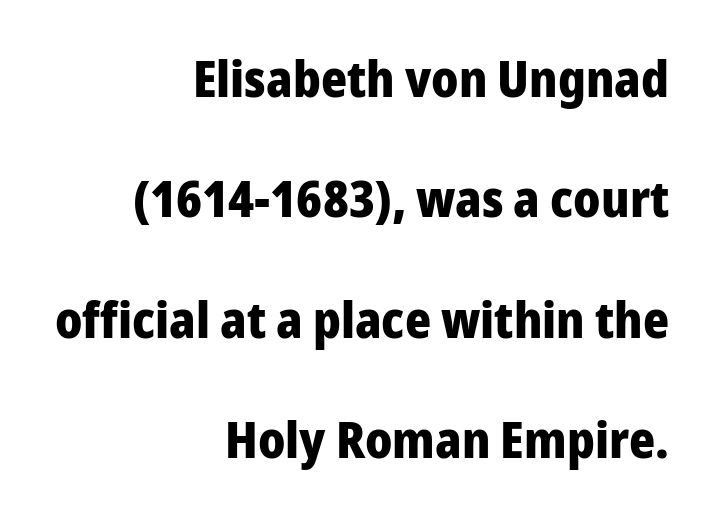
The image shows 50 px heavy sans-serif type, upright; set right-aligned, loose line spacing (2.41x), normal letter spacing, not underlined; low stroke contrast and a medium x-height.
